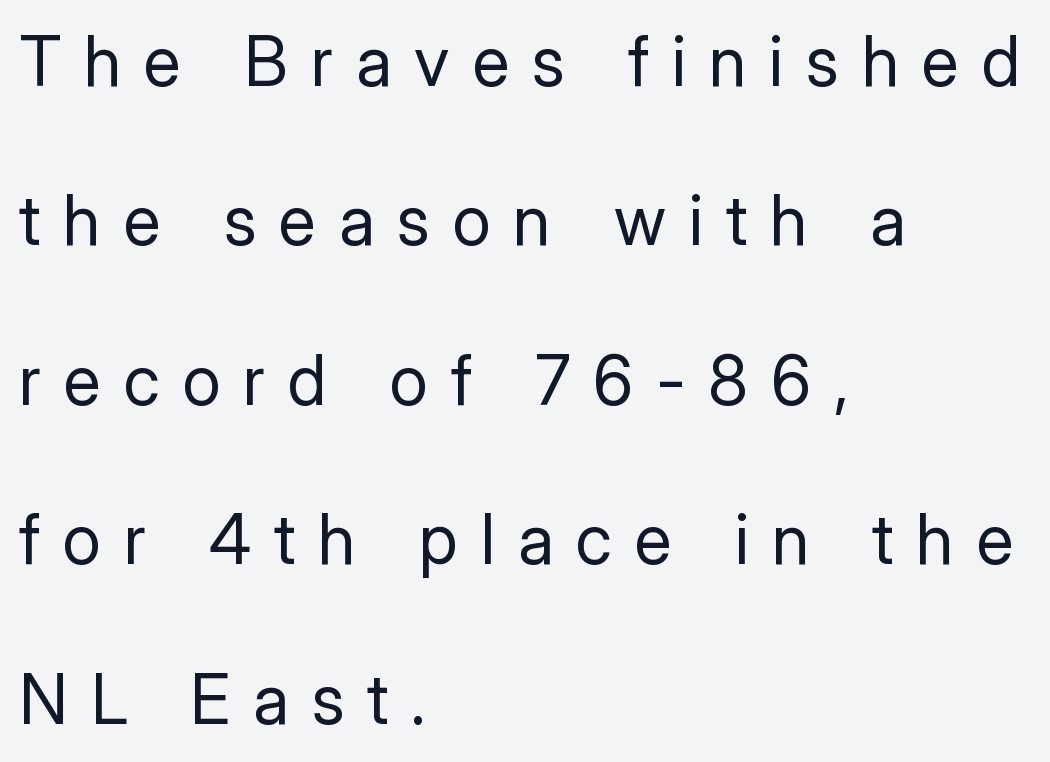
The image shows 69 px regular-weight sans-serif type, upright; set left-aligned, loose line spacing (2.31x), unusually wide letter spacing (+0.33 em), not underlined; low stroke contrast and a medium x-height.
